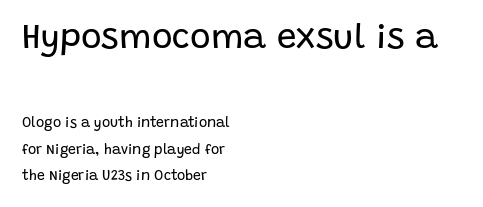
The setting favours the left margin, as ordinary paragraphs usually do. Descender tails drop into unmarked territory. The typography opts for an upright posture over an oblique one. How are the letters spaced? Ordinarily, with no added tracking. Do the characters align in a grid? No, the font is proportional. Of the two passages, the one on top uses the larger point size.
